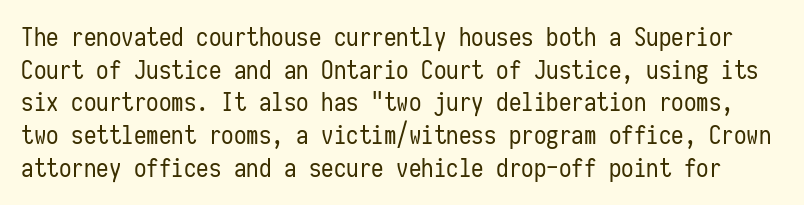
The typography opts for an upright posture over an oblique one. Notice how descenders clear the ascenders below comfortably — that's standard leading. Is the type heavy? It reads as light-to-regular instead. The area under the type is left untouched. The face used here is rendered with its standard letterfit.
